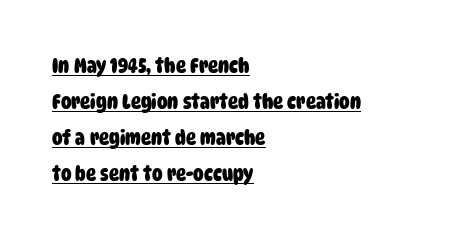
The image shows 21 px bold type; set left-aligned, line spacing 1.72x, normal letter spacing, underlined.
